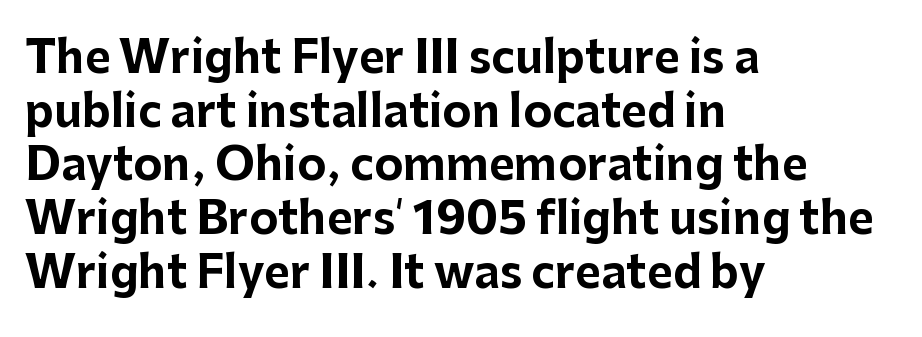
Q: Is the text bold? A: Yes.
Q: Is the text italic (slanted)? A: No, it is upright.
Q: Is the typeface a serif or a sans-serif typeface? A: Sans-serif.
Q: Is the text underlined? A: No.
Q: How is the paragraph aligned? A: Left-aligned.
Q: Is the spacing between letters normal or unusually wide? A: Normal.
Q: Width (condensed, normal, or wide)? A: Normal.
Q: Stroke contrast? A: Low.
Q: x-height? A: Medium.
Q: Monospaced? A: No.
